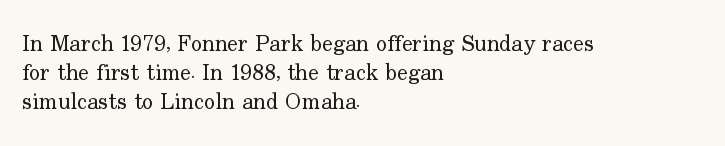
The image shows 23 px text type, upright; set left-aligned, normal line spacing (1.26x), normal letter spacing, not underlined.
